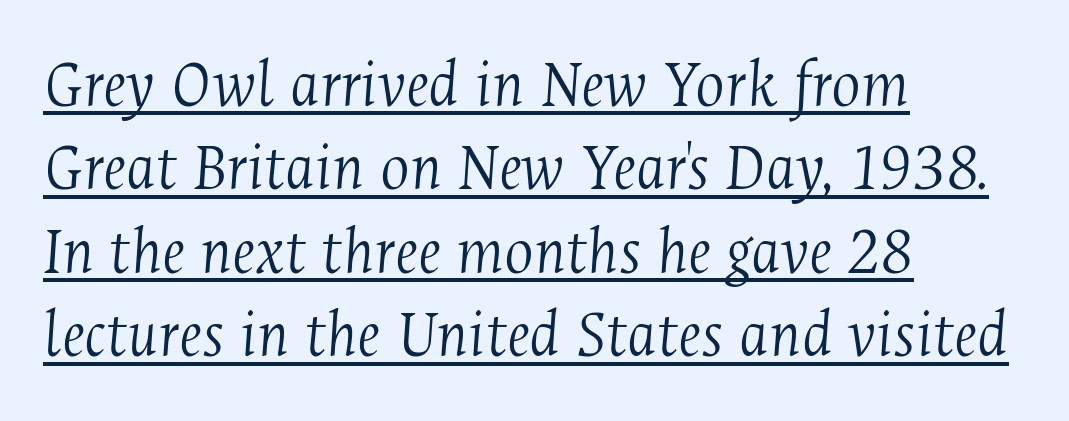
{"serif": "yes", "italic": "yes", "lean": "right", "slant_degrees": 4, "bold": "no", "weight": "light", "width": "condensed", "stroke_contrast": "medium", "x_height": "medium", "monospaced": "no", "underline": "yes", "align": "left", "line_spacing_ratio": 1.21, "letter_spacing": "normal", "letter_spacing_em": 0.0, "glyph_px": 69}
